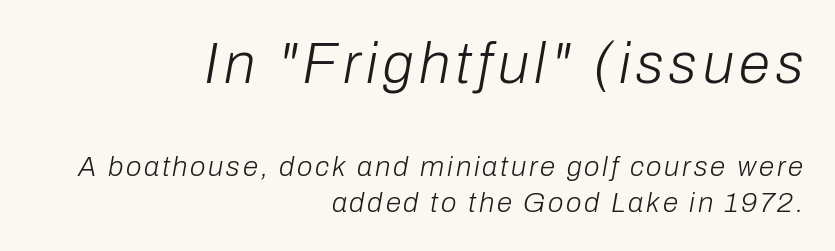
Q: Is the text bold? A: No.
Q: Is the text italic (slanted)? A: Yes, it leans right by about 10 degrees.
Q: Is the text underlined? A: No.
Q: How is the paragraph aligned? A: Right-aligned.
Q: Is the spacing between lines tight, normal or loose? A: Normal.
Q: Which block of text is set in a larger size, the first (top) or the second (bottom)? A: The first (top) one.
Q: Width (condensed, normal, or wide)? A: Normal.
Q: Stroke contrast? A: Low.
Q: x-height? A: Medium.
Q: Monospaced? A: No.
